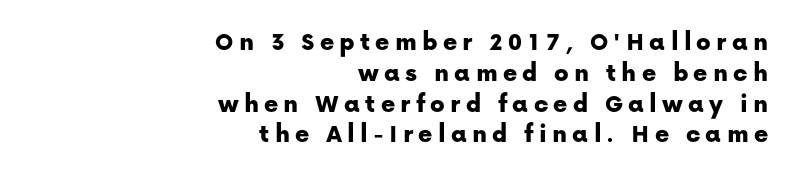
Q: Is the text italic (slanted)? A: No, it is upright.
Q: Is the text underlined? A: No.
Q: How is the paragraph aligned? A: Right-aligned.
Q: Is the spacing between lines tight, normal or loose? A: Tight.
